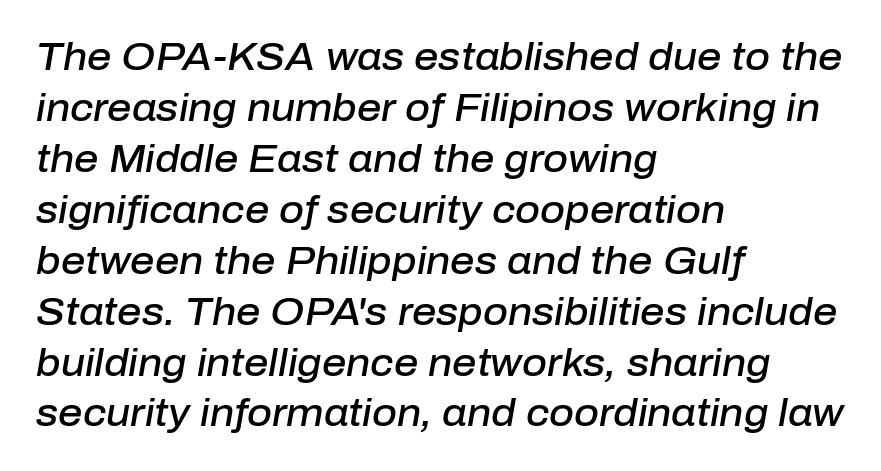
{"italic": "yes", "lean": "right", "slant_degrees": 10, "bold": "semi", "weight": "semibold", "width": "normal", "stroke_contrast": "low", "x_height": "medium", "monospaced": "no", "underline": "no", "align": "left", "line_spacing": "normal", "line_spacing_ratio": 1.34, "letter_spacing": "normal", "letter_spacing_em": 0.0, "glyph_px": 38}
